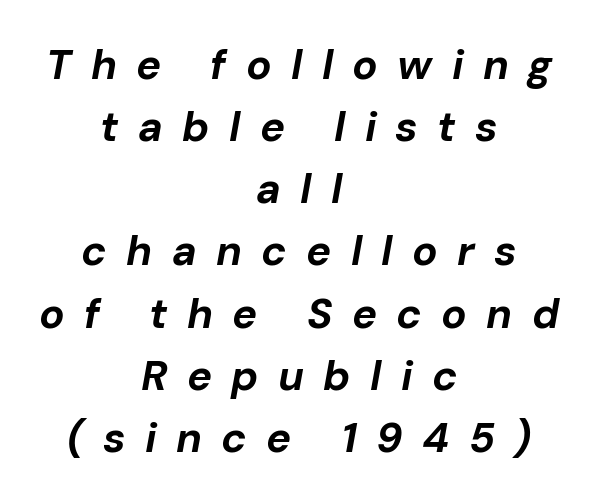
Q: Is the text bold? A: Yes.
Q: Is the text italic (slanted)? A: Yes, it leans right by about 10 degrees.
Q: Is the text underlined? A: No.
Q: How is the paragraph aligned? A: Centered.
Q: Is the spacing between letters normal or unusually wide? A: Unusually wide.
Q: Is the spacing between lines tight, normal or loose? A: Normal.
Q: Width (condensed, normal, or wide)? A: Normal.
Q: Stroke contrast? A: Low.
Q: x-height? A: Medium.
Q: Monospaced? A: No.
